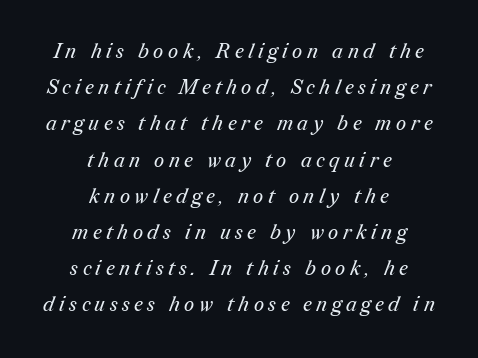
Compared with typical body copy, the letter spacing here is much looser. On a weight scale, this lands at 450 or below. Reading down the block, each line starts at a different indent, mirrored at its end. Decoration check: the copy has no underline.
